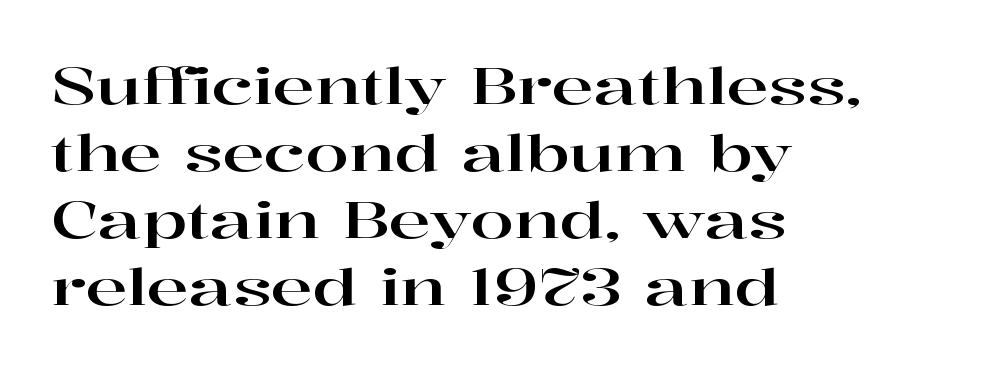
Q: Is the text italic (slanted)? A: No, it is upright.
Q: Is the typeface a serif or a sans-serif typeface? A: Serif.
Q: Is the text underlined? A: No.
Q: How is the paragraph aligned? A: Left-aligned.
Q: Is the spacing between letters normal or unusually wide? A: Normal.
Q: Is the spacing between lines tight, normal or loose? A: Normal.
Q: Width (condensed, normal, or wide)? A: Wide.
Q: Stroke contrast? A: High.
Q: x-height? A: Medium.
Q: Monospaced? A: No.
